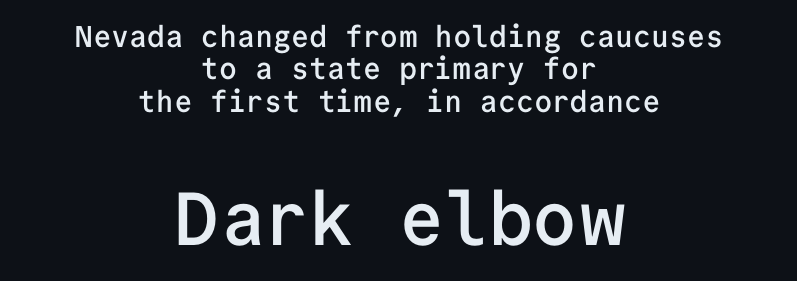
Q: Is the text bold? A: Semi-bold.
Q: Is the text italic (slanted)? A: No, it is upright.
Q: Is the typeface a serif or a sans-serif typeface? A: Sans-serif.
Q: Is the text underlined? A: No.
Q: How is the paragraph aligned? A: Centered.
Q: Is the spacing between letters normal or unusually wide? A: Normal.
Q: Is the spacing between lines tight, normal or loose? A: Tight.
Q: Which block of text is set in a larger size, the first (top) or the second (bottom)? A: The second (bottom) one.
Q: Width (condensed, normal, or wide)? A: Normal.
Q: Stroke contrast? A: Low.
Q: x-height? A: Medium.
Q: Monospaced? A: Yes.
